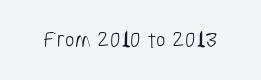
The image shows 23 px text type; set normal letter spacing, not underlined.
